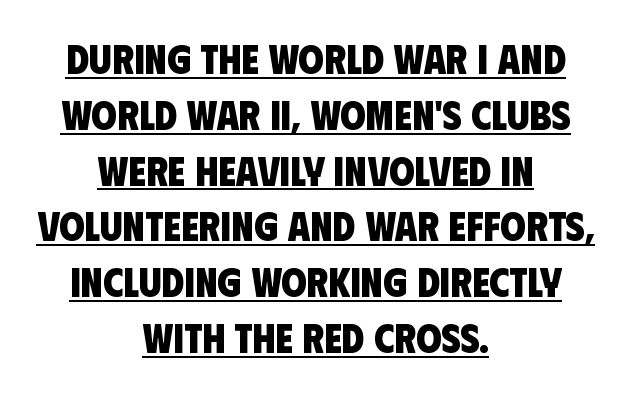
The image shows 41 px heavy, condensed sans-serif type; set centered, normal line spacing (1.36x), normal letter spacing, underlined; low stroke contrast and a large x-height.
